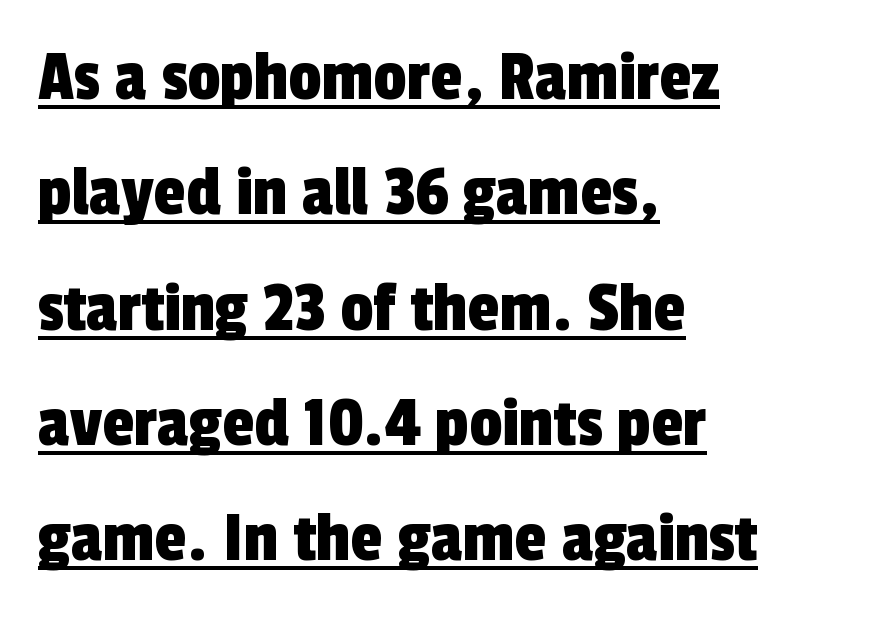
{"serif": "no", "width": "condensed", "x_height": "medium", "monospaced": "no", "underline": "yes", "align": "left", "line_spacing": "normal", "line_spacing_ratio": 1.58, "letter_spacing": "normal", "letter_spacing_em": 0.0, "glyph_px": 73}
